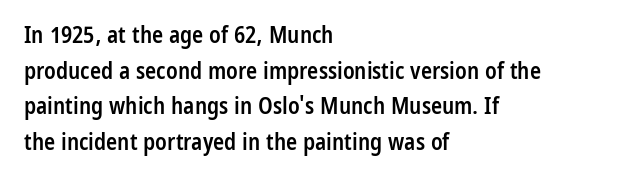
Notice how the passage keeps a crisp vertical edge on the left only. You could call the tracking neutral — neither tight nor loose. Compared with an ordinary text face, these strokes are moderately heavier — a semibold. No italicization has been applied; the sample stays upright.
